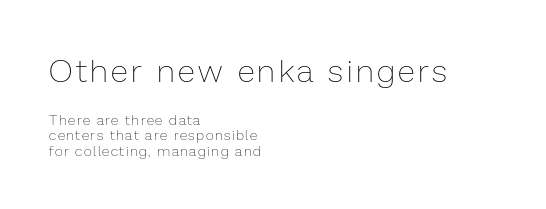
Q: Is the text bold? A: No.
Q: Is the text italic (slanted)? A: No, it is upright.
Q: Is the text underlined? A: No.
Q: How is the paragraph aligned? A: Left-aligned.
Q: Is the spacing between lines tight, normal or loose? A: Tight.
Q: Which block of text is set in a larger size, the first (top) or the second (bottom)? A: The first (top) one.
Q: Width (condensed, normal, or wide)? A: Normal.
Q: Stroke contrast? A: Low.
Q: x-height? A: Medium.
Q: Monospaced? A: No.
